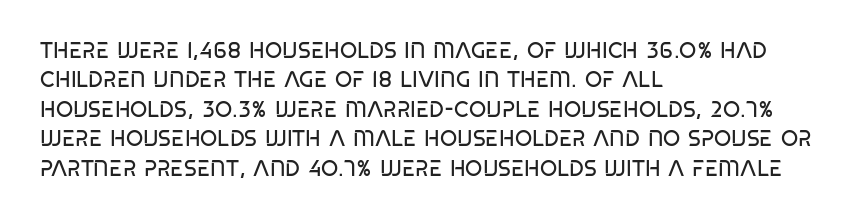
The image shows 22 px text type, upright; set left-aligned, normal line spacing (1.34x), normal letter spacing, not underlined.
